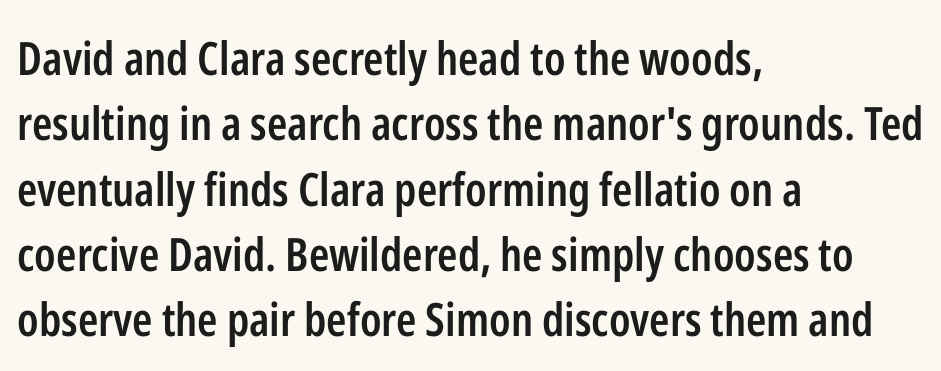
Q: Is the text bold? A: Semi-bold.
Q: Is the text italic (slanted)? A: No, it is upright.
Q: Is the typeface a serif or a sans-serif typeface? A: Sans-serif.
Q: Is the text underlined? A: No.
Q: How is the paragraph aligned? A: Left-aligned.
Q: Is the spacing between letters normal or unusually wide? A: Normal.
Q: Is the spacing between lines tight, normal or loose? A: Normal.
Q: Width (condensed, normal, or wide)? A: Condensed.
Q: Stroke contrast? A: Low.
Q: x-height? A: Medium.
Q: Monospaced? A: No.
